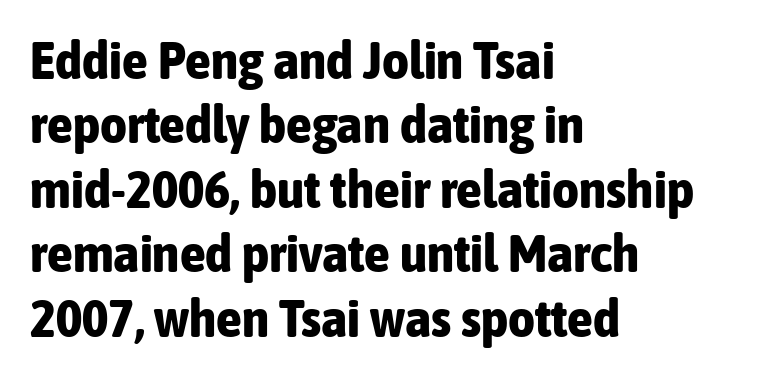
The image shows 52 px bold, condensed sans-serif type, upright; set left-aligned, line spacing 1.24x, normal letter spacing, not underlined; low stroke contrast and a medium x-height.
